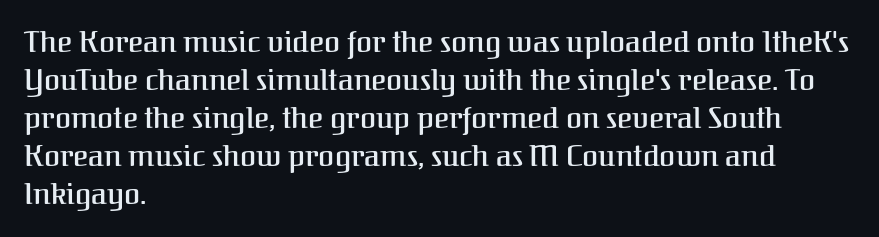
Q: Is the text italic (slanted)? A: No, it is upright.
Q: Is the typeface a serif or a sans-serif typeface? A: Serif.
Q: Is the text underlined? A: No.
Q: How is the paragraph aligned? A: Left-aligned.
Q: Is the spacing between letters normal or unusually wide? A: Normal.
Q: Is the spacing between lines tight, normal or loose? A: Normal.
Q: Width (condensed, normal, or wide)? A: Normal.
Q: Stroke contrast? A: Medium.
Q: x-height? A: Medium.
Q: Monospaced? A: No.
